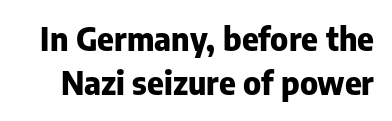
Q: Is the text bold? A: Yes.
Q: Is the text italic (slanted)? A: No, it is upright.
Q: Is the typeface a serif or a sans-serif typeface? A: Sans-serif.
Q: Is the text underlined? A: No.
Q: Is the spacing between letters normal or unusually wide? A: Normal.
Q: Is the spacing between lines tight, normal or loose? A: Normal.
Q: Width (condensed, normal, or wide)? A: Normal.
Q: Stroke contrast? A: Low.
Q: x-height? A: Medium.
Q: Monospaced? A: No.
